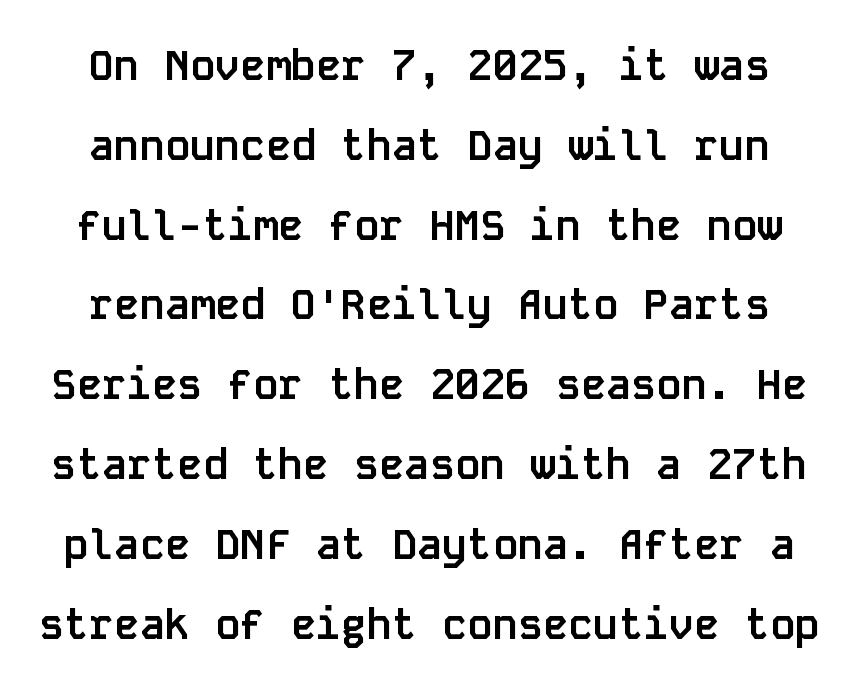
{"serif": "no", "italic": "no", "bold": "yes", "weight": "semibold", "width": "normal", "stroke_contrast": "low", "x_height": "large", "monospaced": "yes", "underline": "no", "line_spacing": "loose", "line_spacing_ratio": 1.9, "letter_spacing": "normal", "letter_spacing_em": 0.0, "glyph_px": 42}
